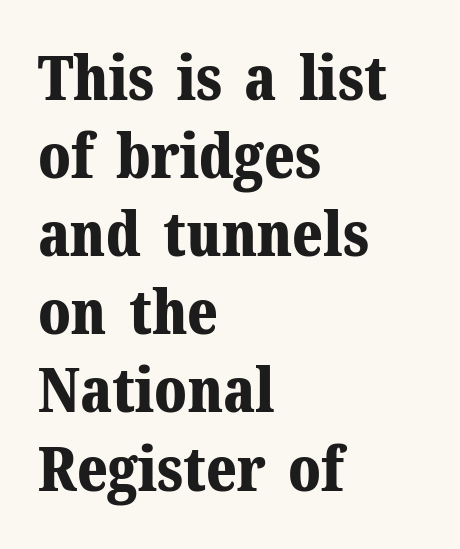
{"serif": "yes", "italic": "no", "bold": "yes", "weight": "bold", "width": "normal", "stroke_contrast": "medium", "x_height": "medium", "monospaced": "no", "underline": "no", "align": "left", "line_spacing": "normal", "line_spacing_ratio": 1.26, "letter_spacing": "normal", "letter_spacing_em": 0.0, "glyph_px": 62}
